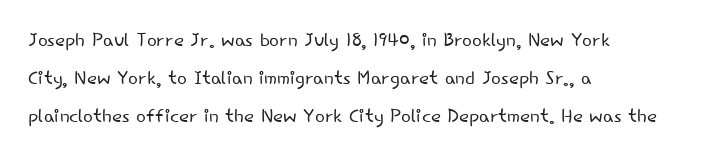
The image shows 26 px text type, upright; set left-aligned, normal line spacing (1.46x), normal letter spacing, not underlined.
